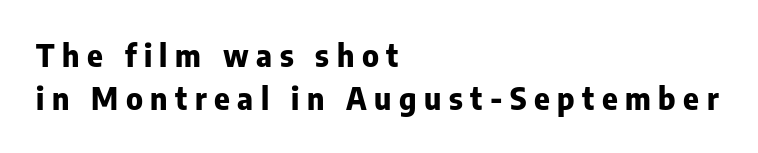
The letters are bold, with thick, heavy strokes. Varying glyph widths throughout — classic text-font behaviour. A normal amount of white space separates one row of letters from the next. The letters stand straight up with perfectly vertical stems. The tracking reads as deliberately expanded to a designer's eye.
